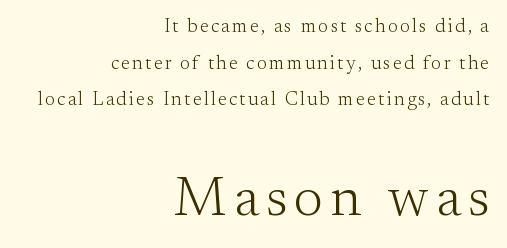
The image shows 56 px light serif type, upright; set right-aligned, loose line spacing (1.93x), not underlined; the second (bottom) block is 2.95x larger; medium stroke contrast and a small x-height.
